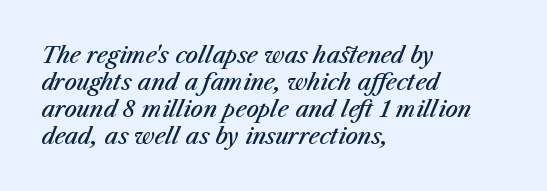
{"italic": "yes", "lean": "right", "slant_degrees": 23, "bold": "semi", "underline": "no", "align": "left", "line_spacing_ratio": 1.22, "letter_spacing": "normal", "letter_spacing_em": 0.0, "glyph_px": 22}
